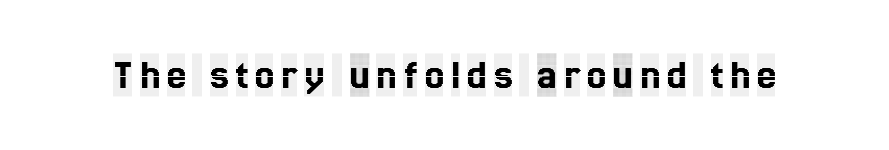
{"serif": "yes", "italic": "no", "width": "condensed", "x_height": "large", "monospaced": "no", "underline": "no", "glyph_px": 43}
